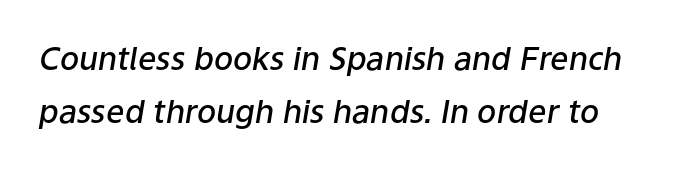
The leading is moderate, giving the passage an even texture. Spacing verdict: proportional, widths tailored to each character. Caption: standard tracking, unaltered. These lines were composed using italics. Weight: semibold (demi). The glyphs are unaccompanied by any horizontal stroke below them.
